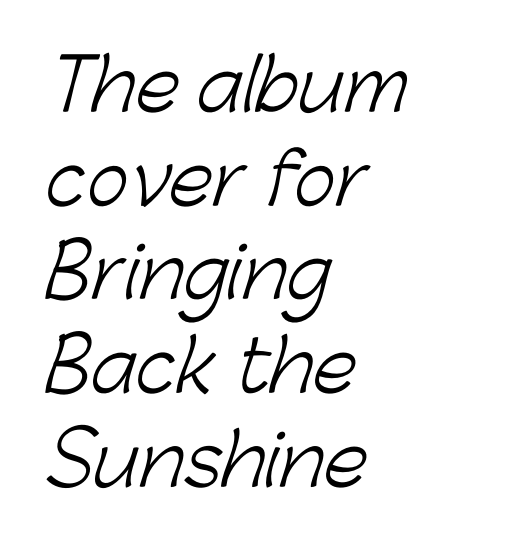
The image shows 71 px light sans-serif type; set left-aligned, normal line spacing (1.32x), normal letter spacing, not underlined; low stroke contrast and a medium x-height.
